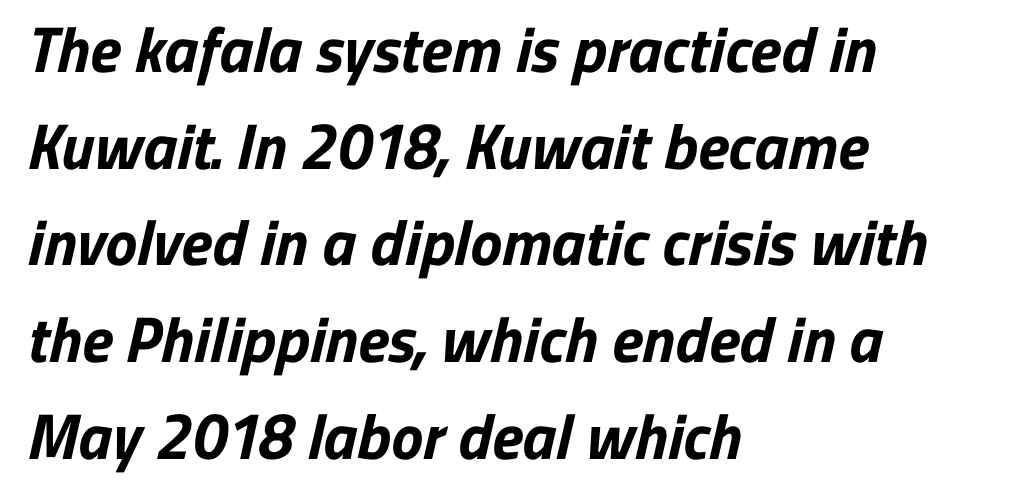
Does the copy run flush right? No — it runs flush left. The space between consecutive lines is moderate. Stroke thickness is high; the sample reads as a true bold. The horizontal fit of the characters is conventional and even. Any mark beneath the type? The region is blank. These lines are rendered in a variable-pitch font.
